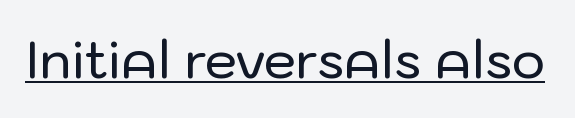
{"serif": "no", "italic": "no", "width": "normal", "stroke_contrast": "low", "x_height": "medium", "monospaced": "no", "underline": "yes", "letter_spacing": "normal", "letter_spacing_em": 0.0, "glyph_px": 51}
